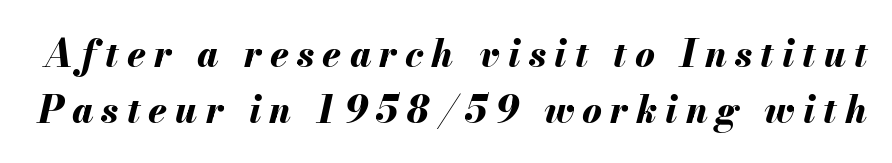
The image shows 37 px bold type, italic (leaning right); set normal line spacing (1.51x), unusually wide letter spacing (+0.22 em), not underlined; medium stroke contrast and a small x-height.
